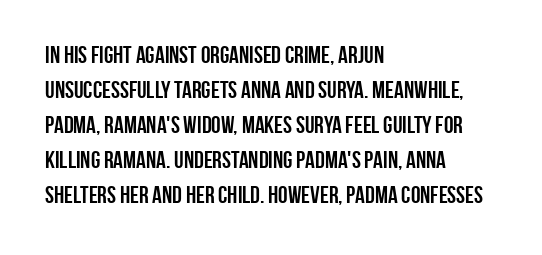
Q: Is the text bold? A: Yes.
Q: Is the text italic (slanted)? A: No, it is upright.
Q: Is the text underlined? A: No.
Q: How is the paragraph aligned? A: Left-aligned.
Q: Is the spacing between letters normal or unusually wide? A: Normal.
Q: Is the spacing between lines tight, normal or loose? A: Normal.
